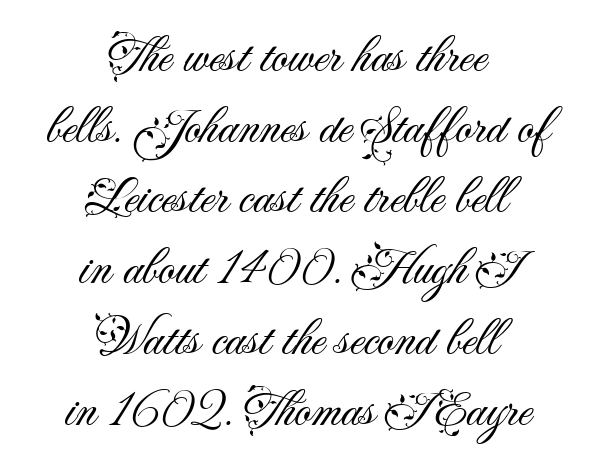
{"serif": "no", "bold": "no", "weight": "light", "width": "normal", "stroke_contrast": "medium", "x_height": "small", "monospaced": "no", "underline": "no", "align": "center", "line_spacing": "normal", "line_spacing_ratio": 1.36, "letter_spacing": "normal", "letter_spacing_em": 0.0, "glyph_px": 52}
